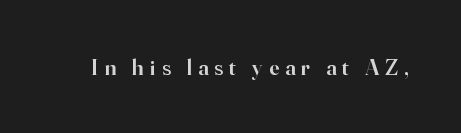
{"italic": "no", "bold": "semi", "underline": "no", "letter_spacing": "wide", "letter_spacing_em": 0.26, "glyph_px": 23}
